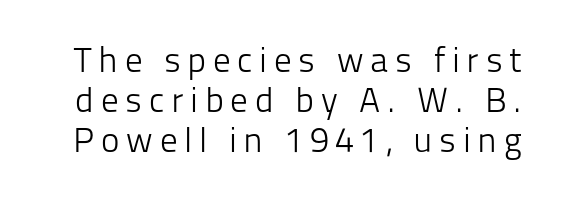
Q: Is the text bold? A: No.
Q: Is the text italic (slanted)? A: No, it is upright.
Q: Is the typeface a serif or a sans-serif typeface? A: Sans-serif.
Q: Is the text underlined? A: No.
Q: Is the spacing between lines tight, normal or loose? A: Tight.
Q: Width (condensed, normal, or wide)? A: Normal.
Q: Stroke contrast? A: Low.
Q: x-height? A: Medium.
Q: Monospaced? A: No.
